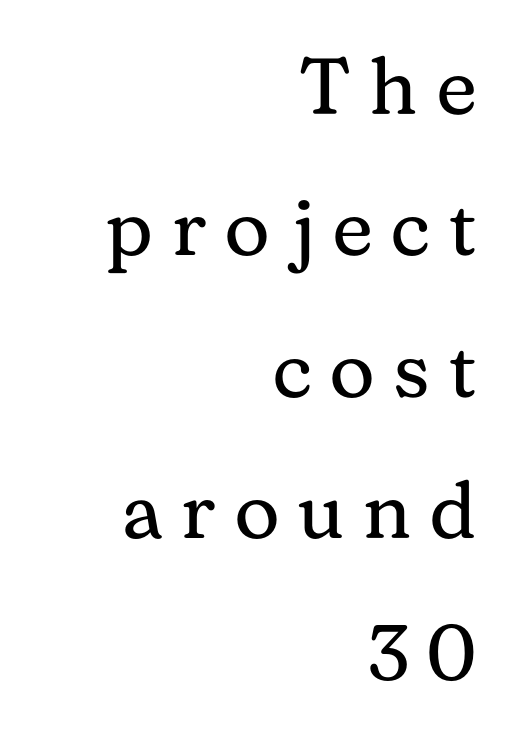
Words appear elongated and porous because spacing is wide. Proportional: the letters do not fall into vertical columns. Think standard paragraph weight, or any step lighter than that. Rendered with straight, roman letterforms. All the whitespace from short lines collects on the left. Glance below the letters and you will spot only blank space.
